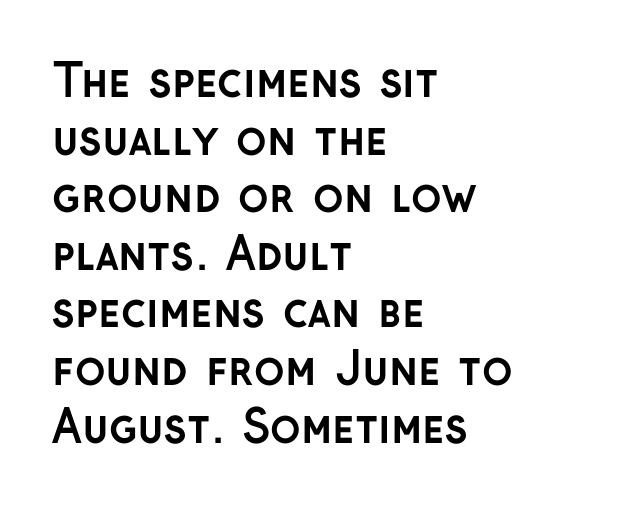
{"serif": "no", "italic": "no", "bold": "yes", "weight": "semibold", "width": "normal", "stroke_contrast": "low", "x_height": "medium", "monospaced": "no", "underline": "no", "align": "left", "line_spacing": "normal", "line_spacing_ratio": 1.28, "letter_spacing": "normal", "letter_spacing_em": 0.0, "glyph_px": 45}
